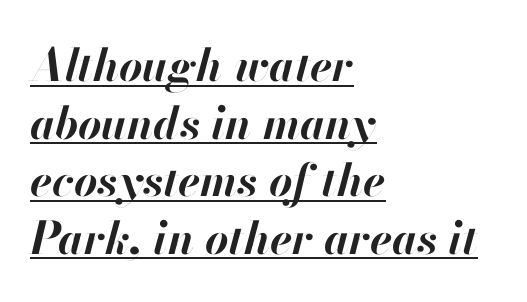
Thick stems and heavy bowls — unmistakably bold. Which margin do the lines hug? The left one — the right edge is uneven. Is there an underline? Yes — a line sits under the letters. This sample has the flowing, uneven cadence of proportional lettering.
